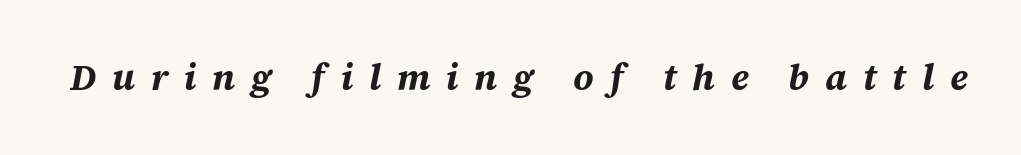
The image shows 36 px bold type, italic (leaning right); set unusually wide letter spacing (+0.44 em), not underlined; medium stroke contrast and a large x-height.
